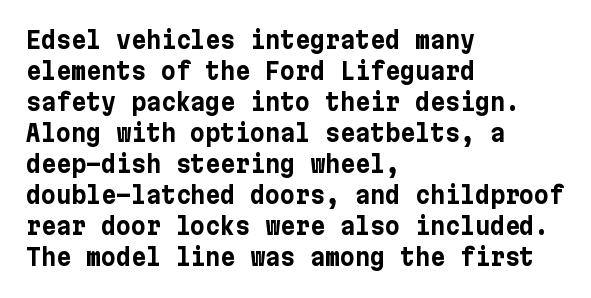
The image shows 23 px bold type, upright; set left-aligned, normal line spacing (1.35x), normal letter spacing, not underlined.
